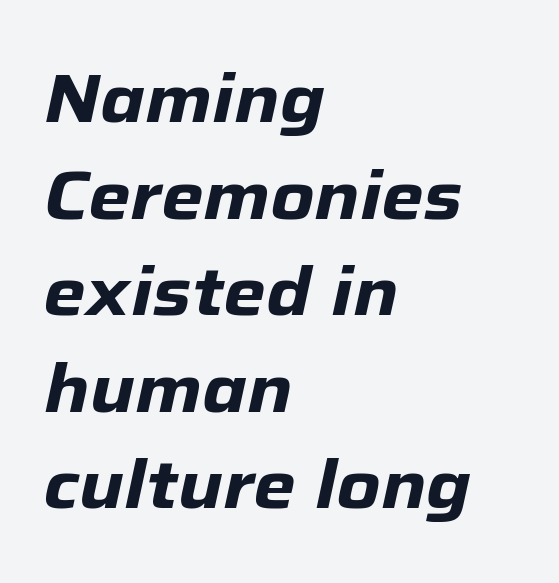
{"italic": "yes", "lean": "right", "slant_degrees": 12, "bold": "yes", "weight": "heavy", "width": "normal", "stroke_contrast": "low", "x_height": "medium", "monospaced": "no", "underline": "no", "align": "left", "line_spacing": "normal", "line_spacing_ratio": 1.42, "letter_spacing": "normal", "letter_spacing_em": 0.0, "glyph_px": 68}
